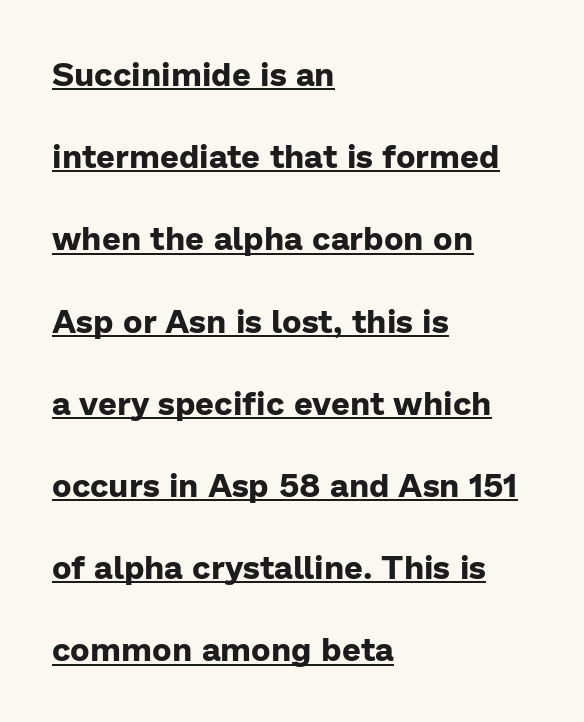
The image shows 33 px bold sans-serif type, upright; set left-aligned, loose line spacing (2.49x), normal letter spacing, underlined; low stroke contrast and a medium x-height.
